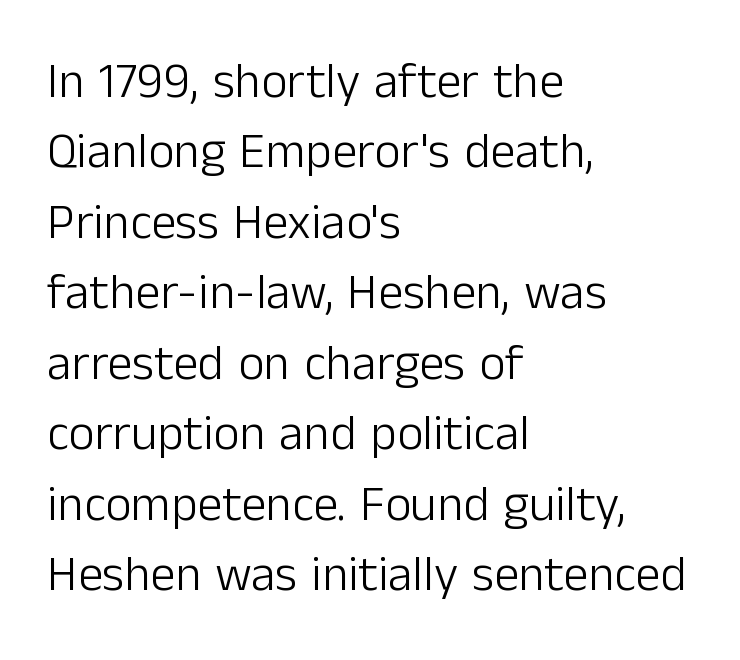
Q: Is the text bold? A: No.
Q: Is the text italic (slanted)? A: No, it is upright.
Q: Is the typeface a serif or a sans-serif typeface? A: Sans-serif.
Q: Is the text underlined? A: No.
Q: How is the paragraph aligned? A: Left-aligned.
Q: Is the spacing between letters normal or unusually wide? A: Normal.
Q: Is the spacing between lines tight, normal or loose? A: Normal.
Q: Width (condensed, normal, or wide)? A: Normal.
Q: Stroke contrast? A: Low.
Q: x-height? A: Medium.
Q: Monospaced? A: No.
